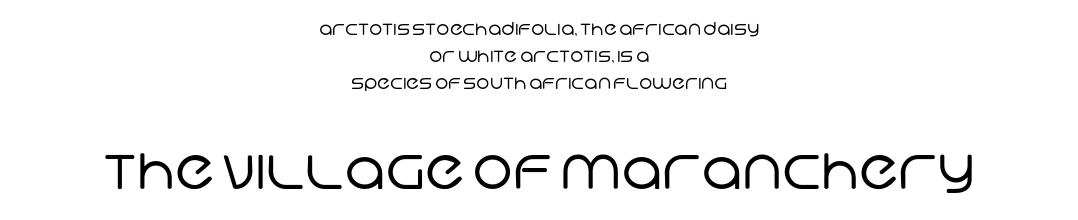
Baseline-to-baseline distance is the conventional proportion of letter height. This sample is center-justified, so both line endings float freely. Short note: letters normally spaced. Compared with a typical body face, this is equally light or lighter still.
